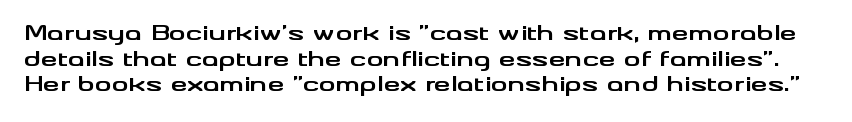
Lines of text with bare space underneath. This rendering leaves character spacing at its baseline value. These lines were composed using upright roman letters. These lines carry a lot of weight — the face is fully bold.
